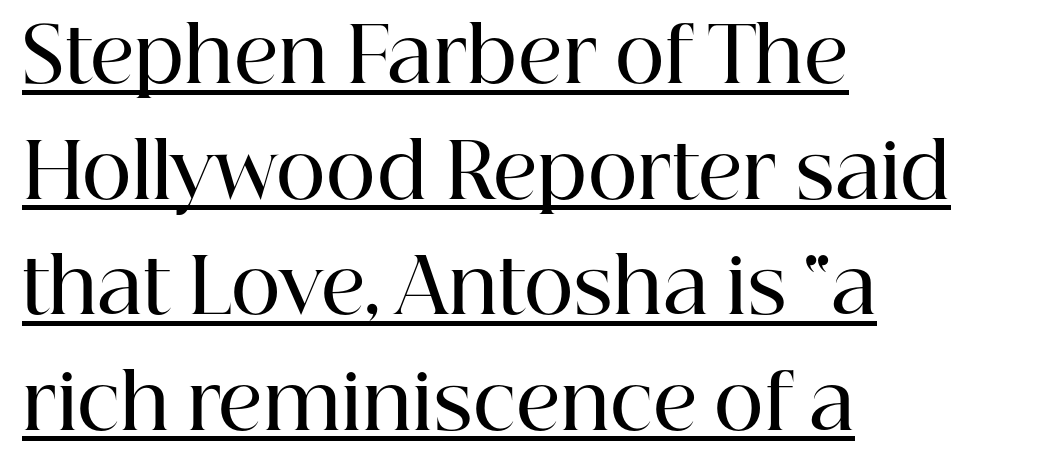
{"serif": "yes", "italic": "no", "bold": "semi", "weight": "semibold", "width": "normal", "stroke_contrast": "high", "x_height": "medium", "monospaced": "no", "underline": "yes", "align": "left", "line_spacing": "normal", "line_spacing_ratio": 1.52, "letter_spacing": "normal", "letter_spacing_em": 0.0, "glyph_px": 76}
